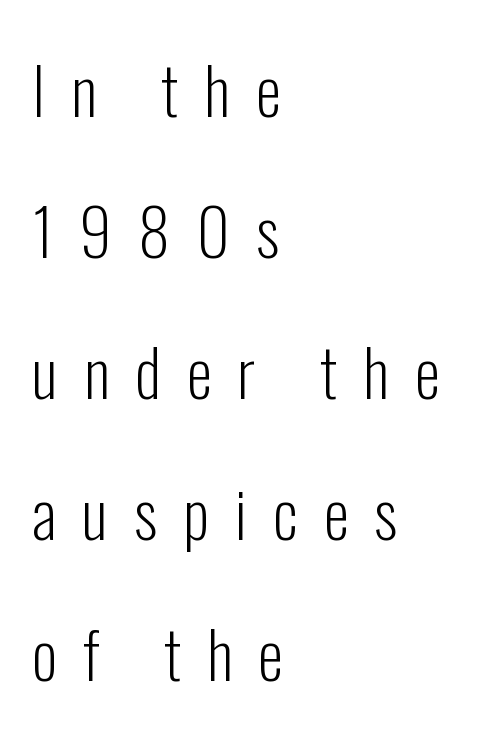
Q: Is the text bold? A: No.
Q: Is the text italic (slanted)? A: No, it is upright.
Q: Is the typeface a serif or a sans-serif typeface? A: Sans-serif.
Q: Is the text underlined? A: No.
Q: How is the paragraph aligned? A: Left-aligned.
Q: Is the spacing between letters normal or unusually wide? A: Unusually wide.
Q: Is the spacing between lines tight, normal or loose? A: Loose.
Q: Width (condensed, normal, or wide)? A: Condensed.
Q: Stroke contrast? A: Low.
Q: x-height? A: Medium.
Q: Monospaced? A: No.
